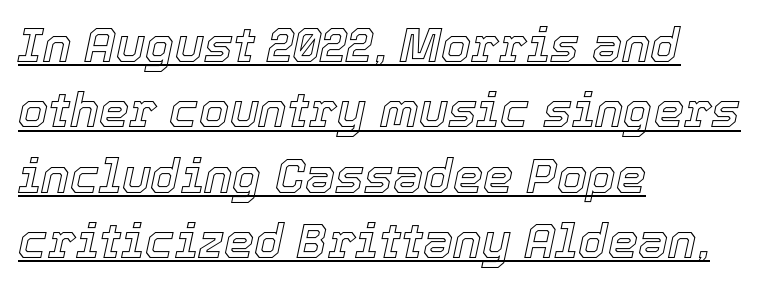
The image shows 48 px text type, italic (leaning right); set left-aligned, normal line spacing (1.36x), normal letter spacing, underlined; a medium x-height.
